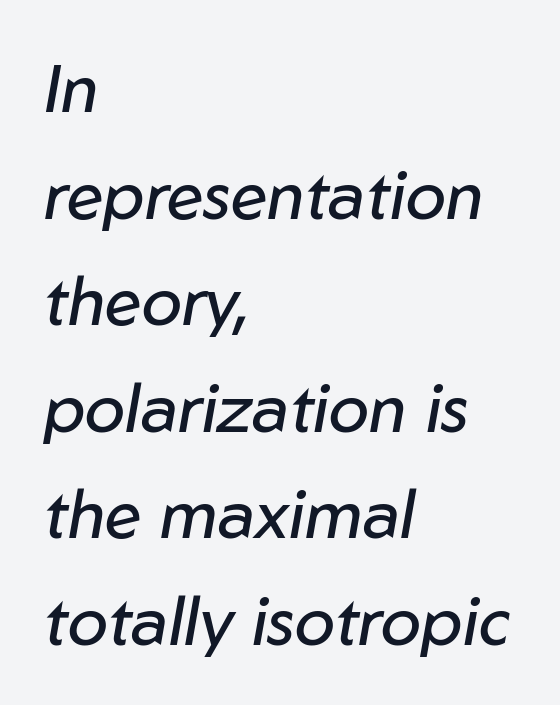
{"italic": "yes", "lean": "right", "slant_degrees": 10, "bold": "no", "weight": "regular", "width": "normal", "stroke_contrast": "low", "x_height": "medium", "monospaced": "no", "underline": "no", "align": "left", "line_spacing": "normal", "line_spacing_ratio": 1.59, "letter_spacing": "normal", "letter_spacing_em": 0.0, "glyph_px": 67}
